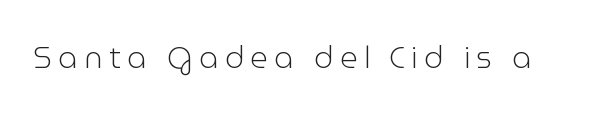
{"serif": "no", "italic": "no", "bold": "no", "weight": "light", "width": "normal", "stroke_contrast": "low", "x_height": "medium", "monospaced": "no", "underline": "no", "letter_spacing": "wide", "letter_spacing_em": 0.21, "glyph_px": 30}
